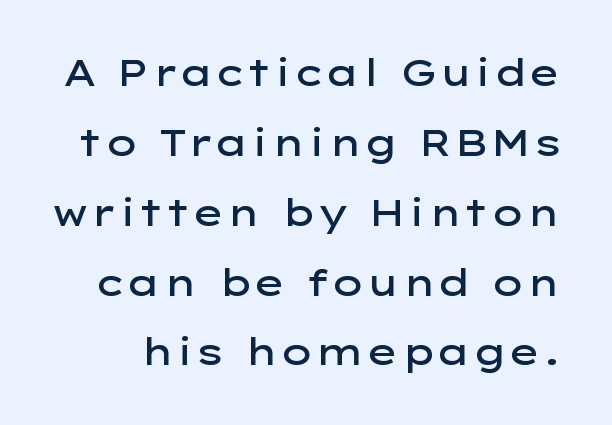
The image shows 36 px semibold, wide sans-serif type, upright; set loose line spacing (1.94x), normal letter spacing, not underlined; low stroke contrast and a medium x-height.
